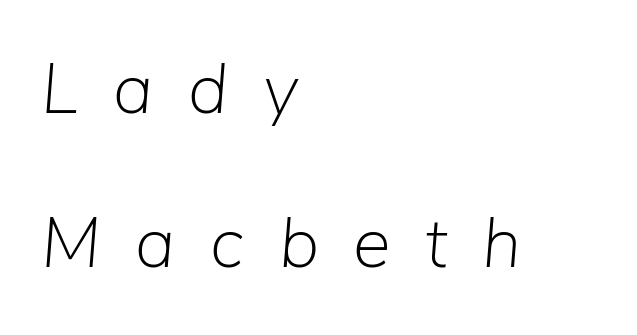
Each stroke keeps to a modest, everyday thickness or less. Caption: expanded tracking, letters set apart. Airy leading. Horizontally, the lines are justified to the leading edge only. The space directly below the letters is spotless.
